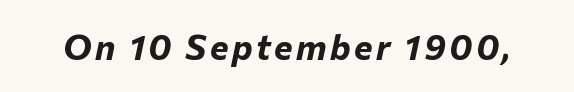
Q: Is the text bold? A: Yes.
Q: Is the text italic (slanted)? A: Yes, it leans right by about 12 degrees.
Q: Is the text underlined? A: No.
Q: Width (condensed, normal, or wide)? A: Normal.
Q: Stroke contrast? A: Low.
Q: x-height? A: Medium.
Q: Monospaced? A: No.
